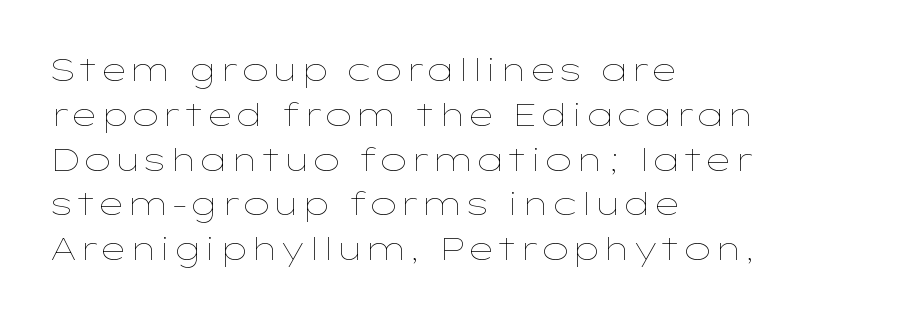
Short note: letters normally spaced. These lines are set flush left with a ragged right edge. Vertically, the passage feels balanced, rows spaced as you'd expect. Stems here are at most as thick as an everyday book face. Bare-footed words on every line.
